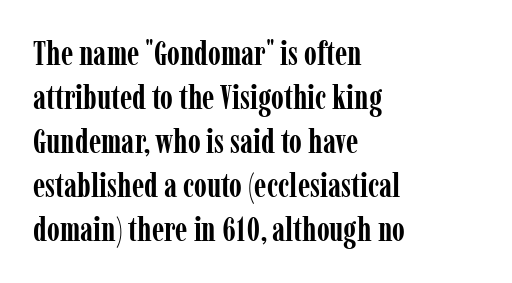
{"serif": "yes", "italic": "no", "bold": "yes", "weight": "semibold", "width": "condensed", "stroke_contrast": "low", "x_height": "medium", "monospaced": "no", "underline": "no", "align": "left", "line_spacing": "normal", "line_spacing_ratio": 1.33, "letter_spacing": "normal", "letter_spacing_em": 0.0, "glyph_px": 33}
